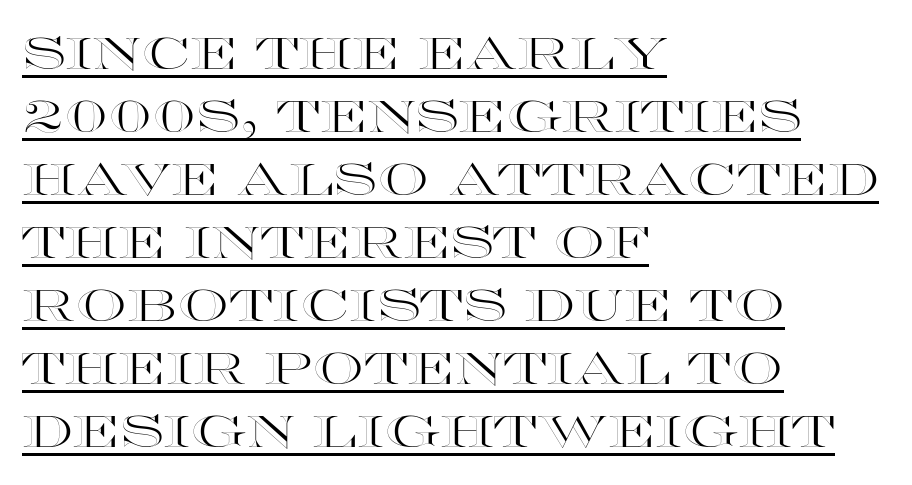
{"italic": "no", "width": "wide", "x_height": "large", "monospaced": "no", "underline": "yes", "align": "left", "line_spacing": "normal", "line_spacing_ratio": 1.4, "letter_spacing": "normal", "letter_spacing_em": 0.0, "glyph_px": 45}
